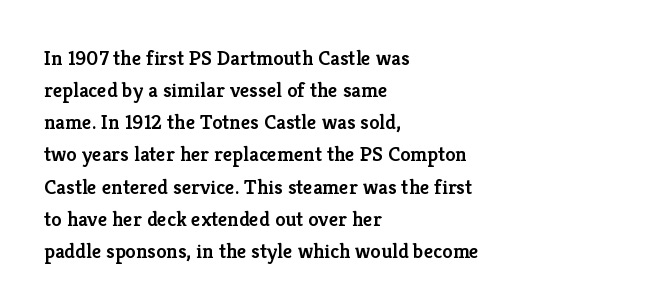
{"italic": "no", "bold": "semi", "underline": "no", "align": "left", "line_spacing": "normal", "line_spacing_ratio": 1.53, "letter_spacing": "normal", "letter_spacing_em": 0.0, "glyph_px": 21}
